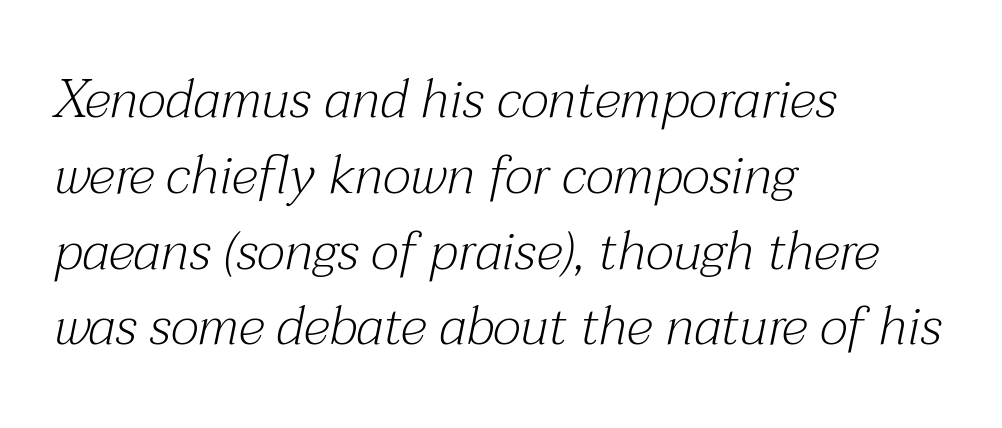
The image shows 53 px light serif type, italic (leaning right); set left-aligned, normal line spacing (1.43x), normal letter spacing, not underlined; medium stroke contrast and a medium x-height.
